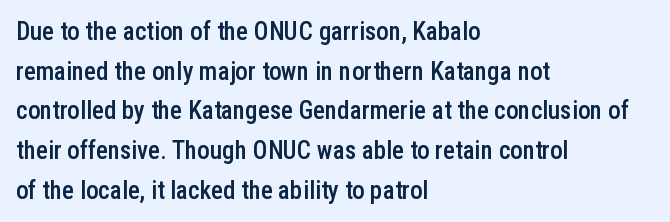
Q: Is the text bold? A: Semi-bold.
Q: Is the text italic (slanted)? A: No, it is upright.
Q: Is the text underlined? A: No.
Q: How is the paragraph aligned? A: Left-aligned.
Q: Is the spacing between letters normal or unusually wide? A: Normal.
Q: Is the spacing between lines tight, normal or loose? A: Normal.
